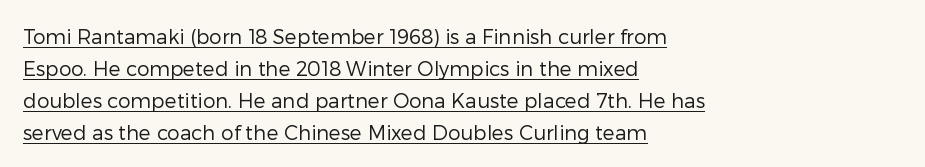
Q: Is the text bold? A: No.
Q: Is the text italic (slanted)? A: No, it is upright.
Q: Is the text underlined? A: Yes.
Q: How is the paragraph aligned? A: Left-aligned.
Q: Is the spacing between letters normal or unusually wide? A: Normal.
Q: Is the spacing between lines tight, normal or loose? A: Normal.
